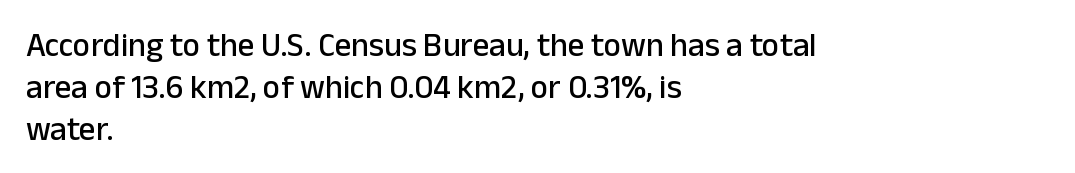
{"serif": "no", "italic": "no", "width": "normal", "stroke_contrast": "low", "x_height": "medium", "monospaced": "no", "underline": "no", "align": "left", "line_spacing": "normal", "line_spacing_ratio": 1.27, "letter_spacing": "normal", "letter_spacing_em": 0.0, "glyph_px": 33}
